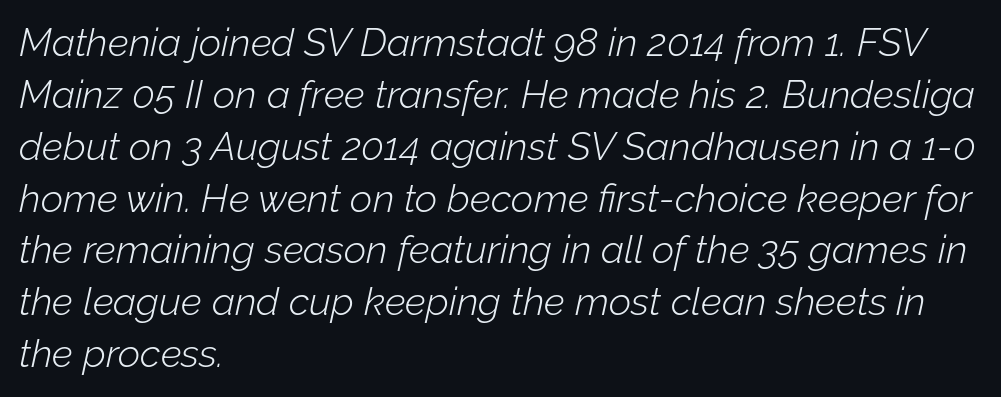
{"italic": "yes", "lean": "right", "slant_degrees": 12, "bold": "no", "weight": "light", "width": "normal", "stroke_contrast": "low", "x_height": "medium", "monospaced": "no", "underline": "no", "align": "left", "line_spacing": "normal", "line_spacing_ratio": 1.33, "letter_spacing": "normal", "letter_spacing_em": 0.0, "glyph_px": 39}
